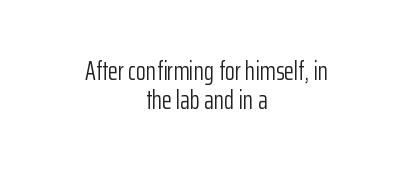
Q: Is the text bold? A: No.
Q: Is the text italic (slanted)? A: No, it is upright.
Q: Is the text underlined? A: No.
Q: How is the paragraph aligned? A: Centered.
Q: Is the spacing between letters normal or unusually wide? A: Normal.
Q: Is the spacing between lines tight, normal or loose? A: Tight.
